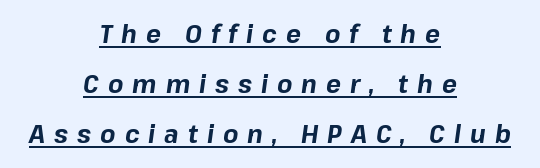
{"italic": "yes", "lean": "right", "slant_degrees": 8, "bold": "yes", "underline": "yes", "align": "center", "line_spacing": "loose", "line_spacing_ratio": 2.01, "letter_spacing": "wide", "letter_spacing_em": 0.36, "glyph_px": 25}
